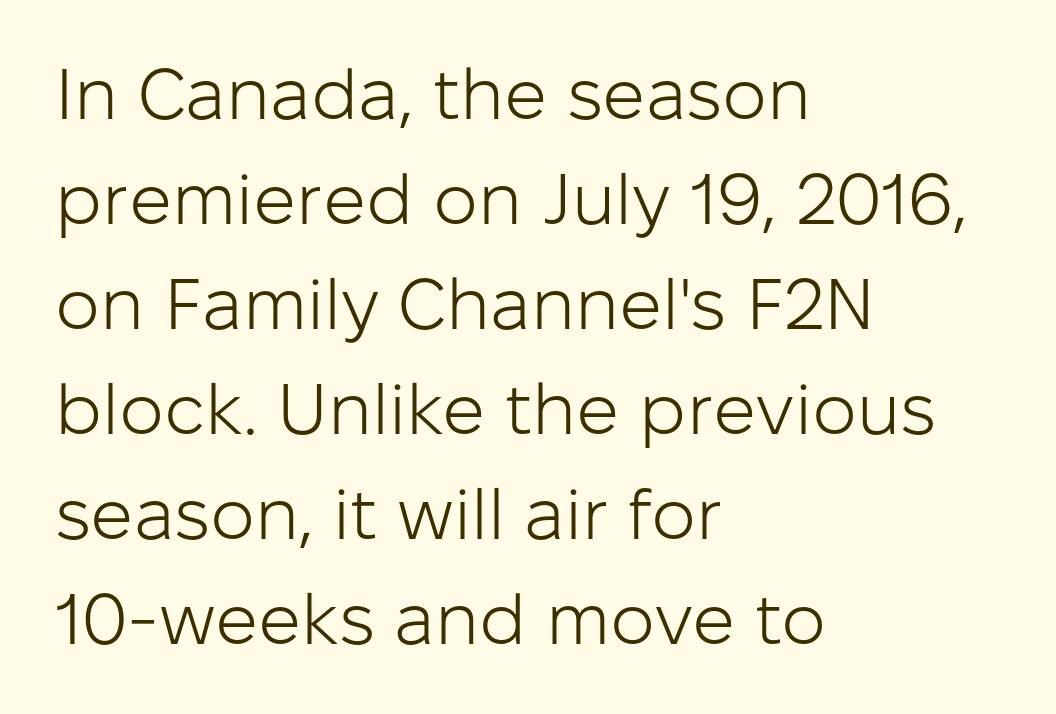
The image shows 71 px light sans-serif type, upright; set left-aligned, normal line spacing (1.48x), normal letter spacing, not underlined; low stroke contrast and a medium x-height.
